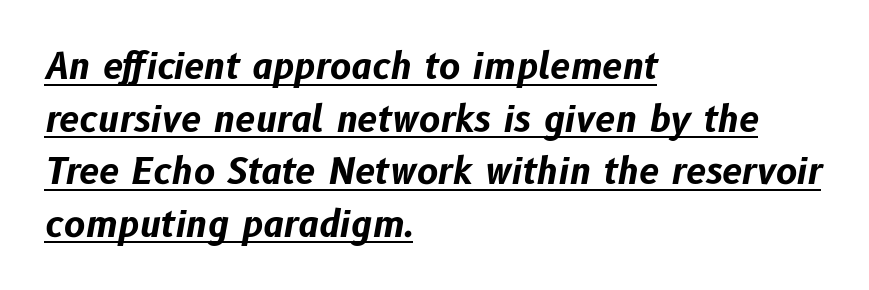
{"italic": "yes", "lean": "right", "slant_degrees": 10, "bold": "yes", "weight": "bold", "width": "normal", "stroke_contrast": "low", "x_height": "medium", "monospaced": "no", "underline": "yes", "align": "left", "line_spacing": "normal", "line_spacing_ratio": 1.46, "letter_spacing": "normal", "letter_spacing_em": 0.0, "glyph_px": 36}
